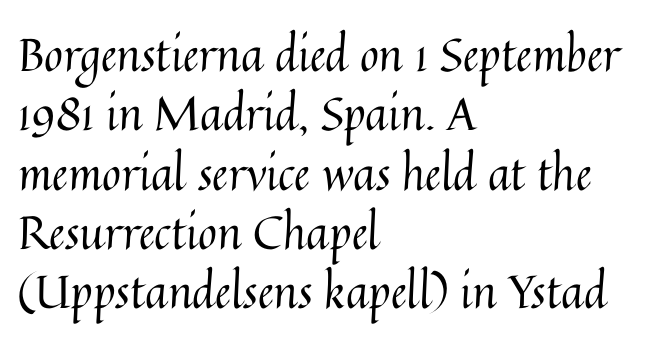
The image shows 46 px regular-weight type; set left-aligned, normal line spacing (1.29x), normal letter spacing, not underlined; medium stroke contrast and a medium x-height.
